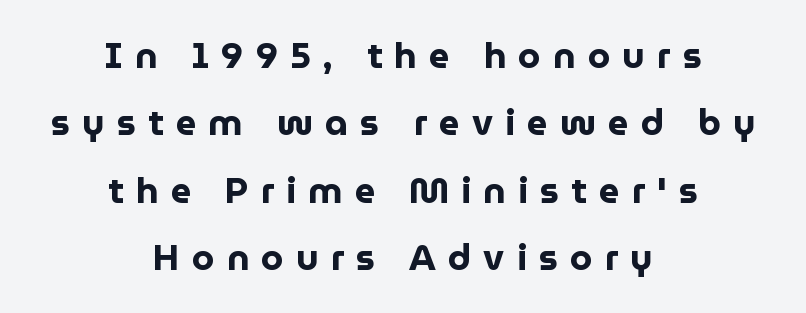
Q: Is the text bold? A: Yes.
Q: Is the text italic (slanted)? A: No, it is upright.
Q: Is the typeface a serif or a sans-serif typeface? A: Sans-serif.
Q: Is the text underlined? A: No.
Q: How is the paragraph aligned? A: Centered.
Q: Is the spacing between letters normal or unusually wide? A: Unusually wide.
Q: Width (condensed, normal, or wide)? A: Normal.
Q: Stroke contrast? A: Low.
Q: x-height? A: Medium.
Q: Monospaced? A: No.
